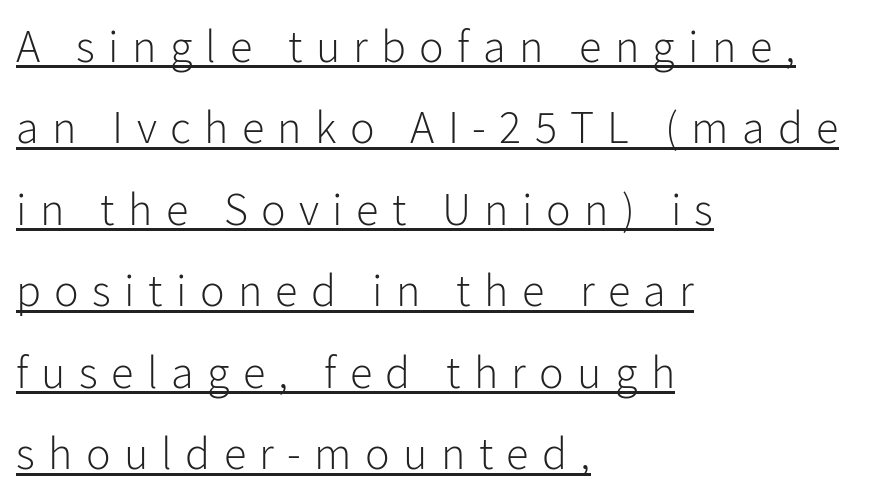
Q: Is the text bold? A: No.
Q: Is the text italic (slanted)? A: No, it is upright.
Q: Is the typeface a serif or a sans-serif typeface? A: Sans-serif.
Q: Is the text underlined? A: Yes.
Q: How is the paragraph aligned? A: Left-aligned.
Q: Is the spacing between letters normal or unusually wide? A: Unusually wide.
Q: Width (condensed, normal, or wide)? A: Normal.
Q: Stroke contrast? A: Low.
Q: x-height? A: Medium.
Q: Monospaced? A: No.
